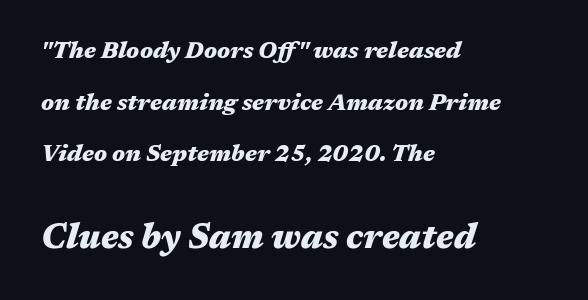
The image shows 34 px heavy, wide type, italic (leaning right); set left-aligned, loose line spacing (2.25x), normal letter spacing, not underlined; the second (bottom) block is 1.48x larger; medium stroke contrast and a medium x-height.
